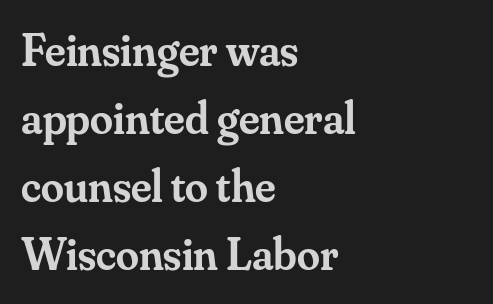
{"serif": "yes", "italic": "no", "bold": "semi", "weight": "semibold", "width": "normal", "stroke_contrast": "medium", "x_height": "small", "monospaced": "no", "underline": "no", "align": "left", "line_spacing": "normal", "line_spacing_ratio": 1.48, "letter_spacing": "normal", "letter_spacing_em": 0.0, "glyph_px": 46}
